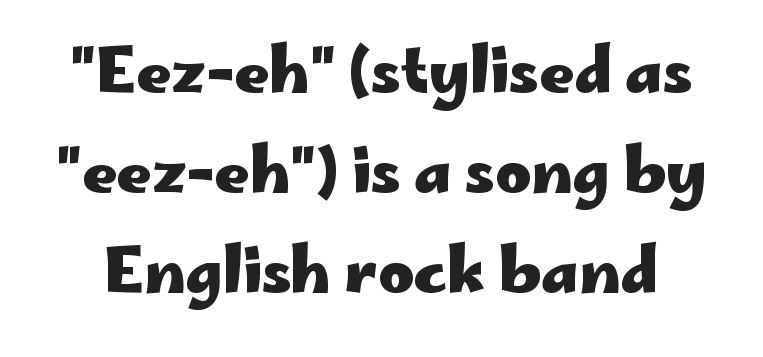
{"serif": "no", "italic": "no", "bold": "yes", "weight": "heavy", "width": "wide", "stroke_contrast": "low", "x_height": "small", "monospaced": "no", "underline": "no", "line_spacing": "normal", "line_spacing_ratio": 1.64, "letter_spacing": "normal", "letter_spacing_em": 0.0, "glyph_px": 61}
